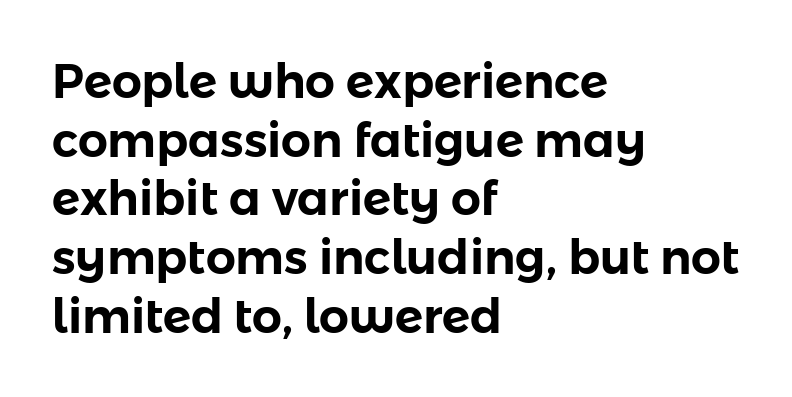
{"serif": "no", "italic": "no", "width": "normal", "stroke_contrast": "low", "x_height": "medium", "monospaced": "no", "underline": "no", "align": "left", "line_spacing": "normal", "line_spacing_ratio": 1.25, "letter_spacing": "normal", "letter_spacing_em": 0.0, "glyph_px": 47}
